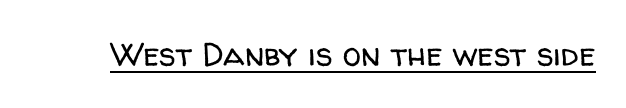
Unlike a traditional serif, this face leaves its strokes unadorned. Letters have the restrained weight of plain body copy at most. Students, note that the glyphs here touch the page at normal intervals. This is the regular roman posture of the typeface.
